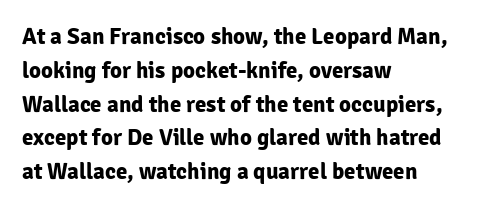
{"italic": "no", "bold": "yes", "underline": "no", "align": "left", "line_spacing": "normal", "line_spacing_ratio": 1.47, "letter_spacing": "normal", "letter_spacing_em": 0.0, "glyph_px": 23}
